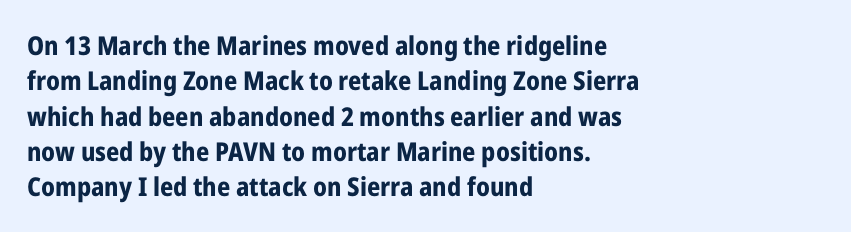
Q: Is the text bold? A: Yes.
Q: Is the text italic (slanted)? A: No, it is upright.
Q: Is the text underlined? A: No.
Q: How is the paragraph aligned? A: Left-aligned.
Q: Is the spacing between letters normal or unusually wide? A: Normal.
Q: Is the spacing between lines tight, normal or loose? A: Normal.
